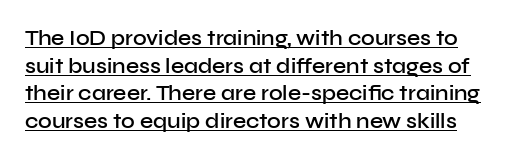
{"italic": "no", "bold": "semi", "underline": "yes", "line_spacing": "normal", "line_spacing_ratio": 1.31, "letter_spacing": "normal", "letter_spacing_em": 0.0, "glyph_px": 21}
